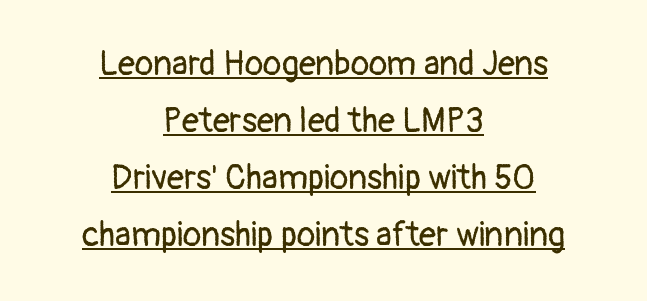
These lines keep a tight, regular rhythm from letter to letter. Underlined type. Posture: straight, roman, zero tilt. Is this a fixed-width face? No — the glyphs have proportional, varying widths. The font sits on the lighter half of the weight spectrum, regular included. This sample is center-justified, so both line endings float freely.
